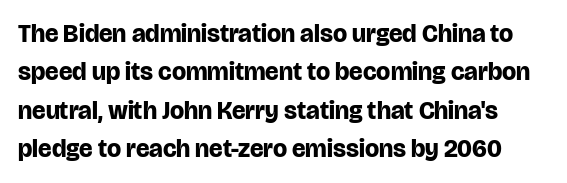
How heavy is the stroke? Heavy — this is a bold. This sample keeps an unexceptional amount of space between lines. Short note: letters normally spaced. Underline: absent.
